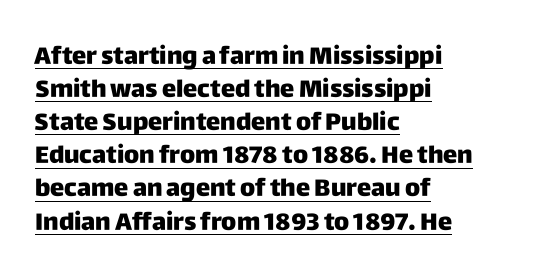
Q: Is the text bold? A: Yes.
Q: Is the text italic (slanted)? A: No, it is upright.
Q: Is the text underlined? A: Yes.
Q: How is the paragraph aligned? A: Left-aligned.
Q: Is the spacing between letters normal or unusually wide? A: Normal.
Q: Is the spacing between lines tight, normal or loose? A: Normal.
